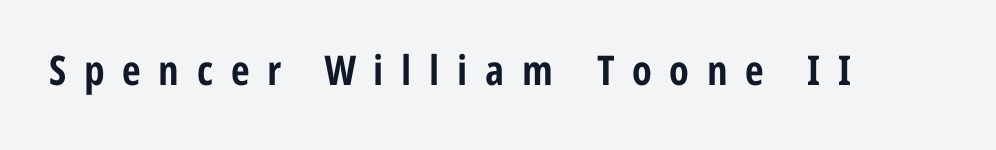
Q: Is the text bold? A: Yes.
Q: Is the text italic (slanted)? A: No, it is upright.
Q: Is the typeface a serif or a sans-serif typeface? A: Sans-serif.
Q: Is the text underlined? A: No.
Q: Is the spacing between letters normal or unusually wide? A: Unusually wide.
Q: Width (condensed, normal, or wide)? A: Condensed.
Q: Stroke contrast? A: Low.
Q: x-height? A: Medium.
Q: Monospaced? A: No.
